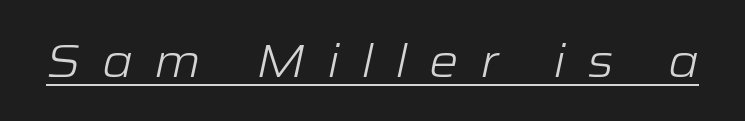
{"italic": "yes", "lean": "right", "slant_degrees": 12, "bold": "no", "weight": "light", "width": "wide", "stroke_contrast": "low", "x_height": "medium", "monospaced": "no", "underline": "yes", "letter_spacing": "wide", "letter_spacing_em": 0.45, "glyph_px": 47}
